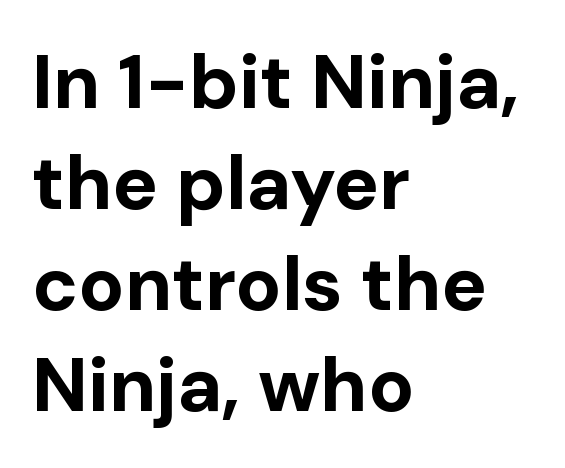
The image shows 76 px bold sans-serif type, upright; set left-aligned, normal line spacing (1.33x), normal letter spacing, not underlined; low stroke contrast and a medium x-height.
